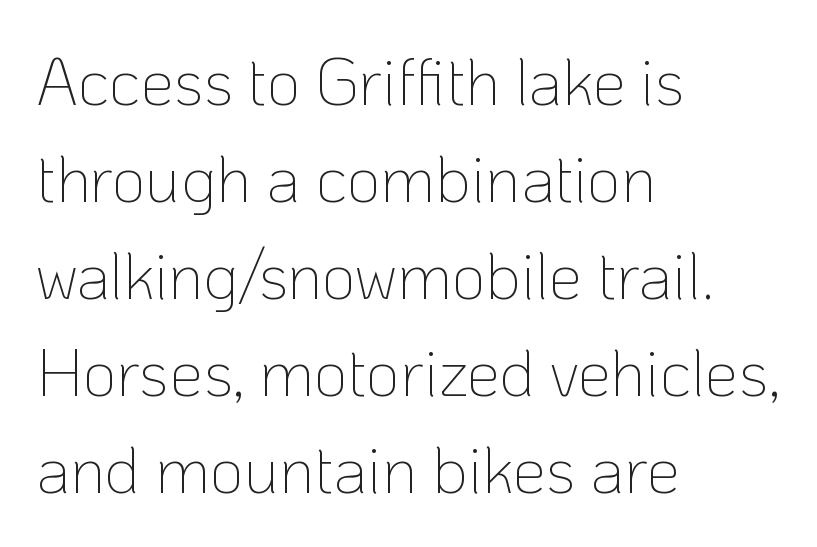
Is the type heavy? It reads as light-to-regular instead. The setting favours the left margin, as ordinary paragraphs usually do. Nope, no serifs anywhere on these letters. Here the designer chose a conventional face with non-uniform glyph widths. This is roman type, the default non-slanted kind. The rendering keeps characters at their native spacing.
